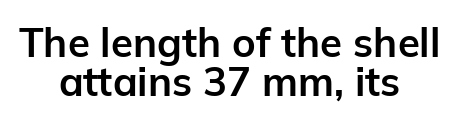
Notice how the passage keeps no hard edge, just a central spine. The passage shown is typeset with a sans-serif family. What weight is shown? A full bold with thick strokes. The designer dialed line spacing down below the default. Is this a fixed-width face? No — the glyphs have proportional, varying widths. What stands out about the letter spacing? Nothing — it is the standard amount.
